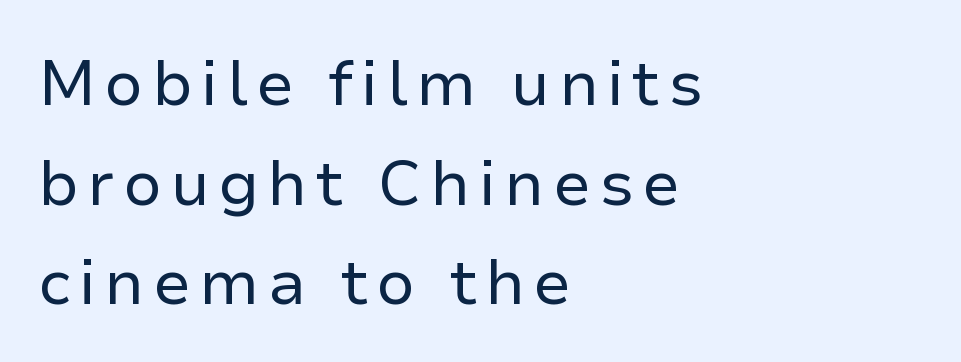
The image shows 63 px regular-weight sans-serif type, upright; set left-aligned, normal line spacing (1.58x), not underlined; low stroke contrast and a medium x-height.
